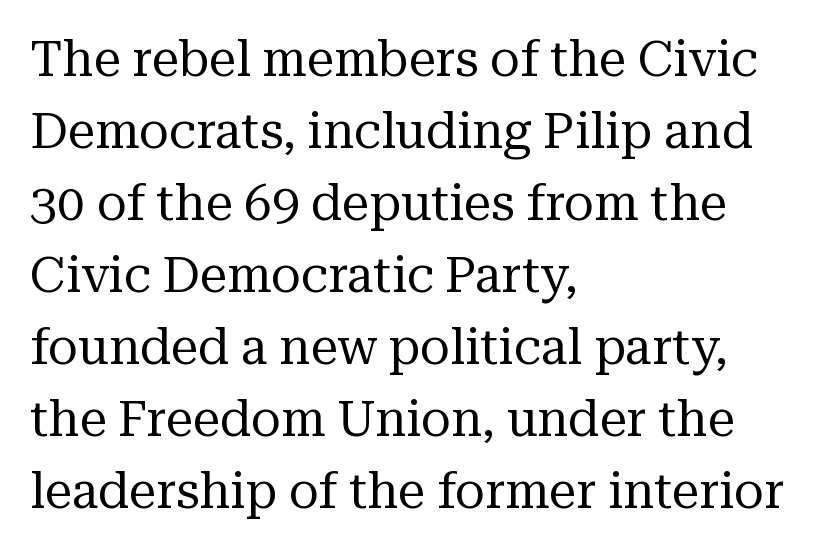
{"serif": "yes", "italic": "no", "bold": "no", "weight": "regular", "width": "normal", "stroke_contrast": "medium", "x_height": "medium", "monospaced": "no", "underline": "no", "align": "left", "line_spacing": "normal", "line_spacing_ratio": 1.47, "letter_spacing": "normal", "letter_spacing_em": 0.0, "glyph_px": 49}
